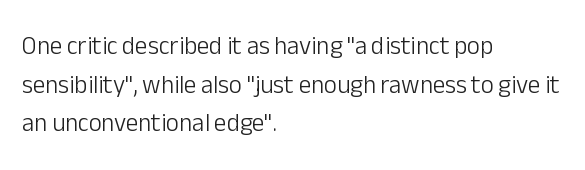
The image shows 25 px text type, upright; set left-aligned, normal line spacing (1.55x), normal letter spacing, not underlined.
